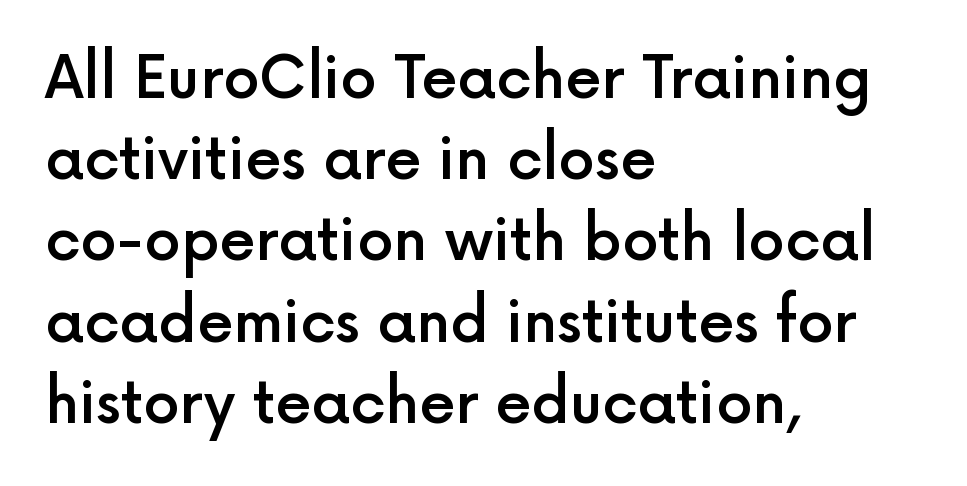
Q: Is the text bold? A: Semi-bold.
Q: Is the text italic (slanted)? A: No, it is upright.
Q: Is the typeface a serif or a sans-serif typeface? A: Sans-serif.
Q: Is the text underlined? A: No.
Q: How is the paragraph aligned? A: Left-aligned.
Q: Is the spacing between letters normal or unusually wide? A: Normal.
Q: Is the spacing between lines tight, normal or loose? A: Normal.
Q: Width (condensed, normal, or wide)? A: Normal.
Q: x-height? A: Medium.
Q: Monospaced? A: No.
